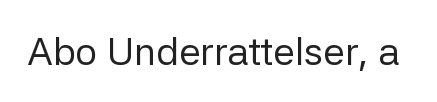
Q: Is the text bold? A: No.
Q: Is the text italic (slanted)? A: No, it is upright.
Q: Is the typeface a serif or a sans-serif typeface? A: Sans-serif.
Q: Is the text underlined? A: No.
Q: Is the spacing between letters normal or unusually wide? A: Normal.
Q: Width (condensed, normal, or wide)? A: Normal.
Q: Stroke contrast? A: Low.
Q: x-height? A: Medium.
Q: Monospaced? A: No.
